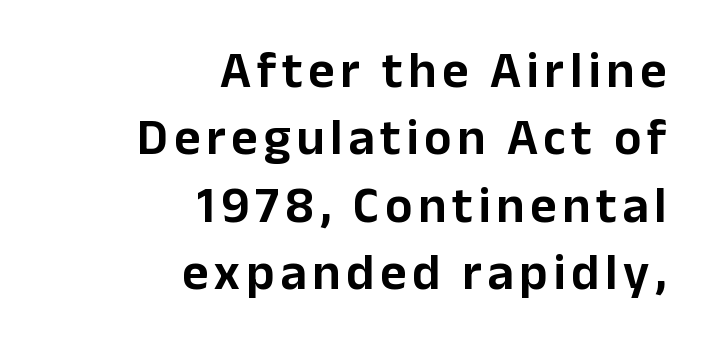
The letters stand straight up with perfectly vertical stems. These lines are rendered in a variable-pitch font. Interline gaps are of average width in this sample. Are there feet on the stems? There aren't — it's a sans.
